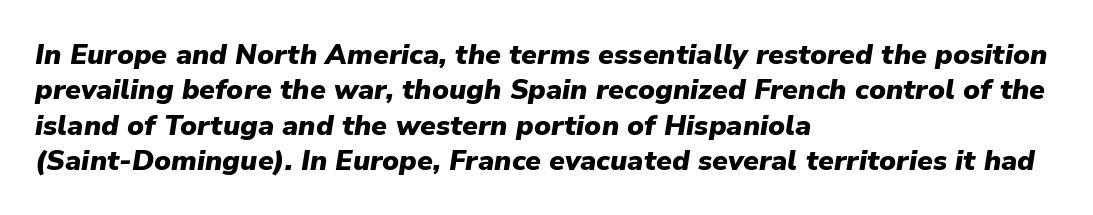
You can tell it's italic because the verticals aren't actually vertical. The space beneath each line is pristine and unruled. Students, this is bold: see how much ink each stroke carries. Each line starts at the same left margin while the right side varies.
